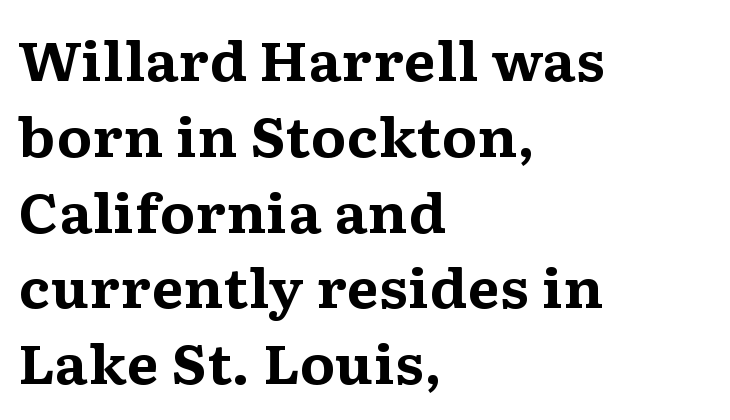
{"serif": "yes", "italic": "no", "bold": "yes", "weight": "bold", "width": "wide", "stroke_contrast": "medium", "x_height": "medium", "monospaced": "no", "underline": "no", "align": "left", "line_spacing": "normal", "line_spacing_ratio": 1.43, "letter_spacing": "normal", "letter_spacing_em": 0.0, "glyph_px": 53}
